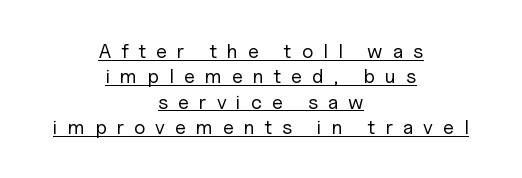
Horizontal alignment here is central, giving a formal, balanced look. Stems and bowls with no extra thickness — not bold. You can tell it's not italic because the verticals are truly vertical. Compared with undecorated copy, this sample adds a rule below the words.
